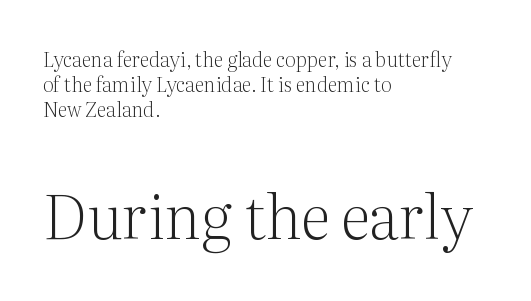
{"serif": "yes", "italic": "no", "bold": "no", "weight": "light", "width": "normal", "stroke_contrast": "medium", "x_height": "medium", "monospaced": "no", "underline": "no", "align": "left", "line_spacing": "normal", "line_spacing_ratio": 1.25, "letter_spacing": "normal", "letter_spacing_em": 0.0, "larger_block": "second", "size_ratio": 3.05, "glyph_px": 61}
